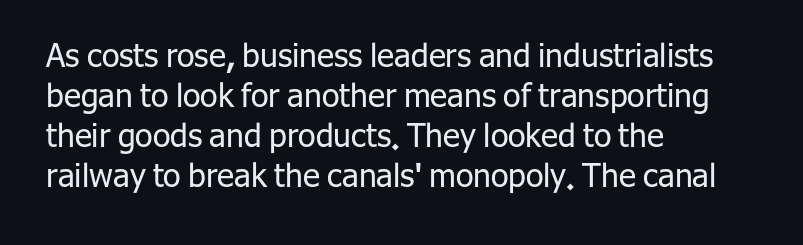
The image shows 32 px regular-weight sans-serif type, upright; set left-aligned, normal line spacing (1.25x), normal letter spacing, not underlined; low stroke contrast and a medium x-height.
